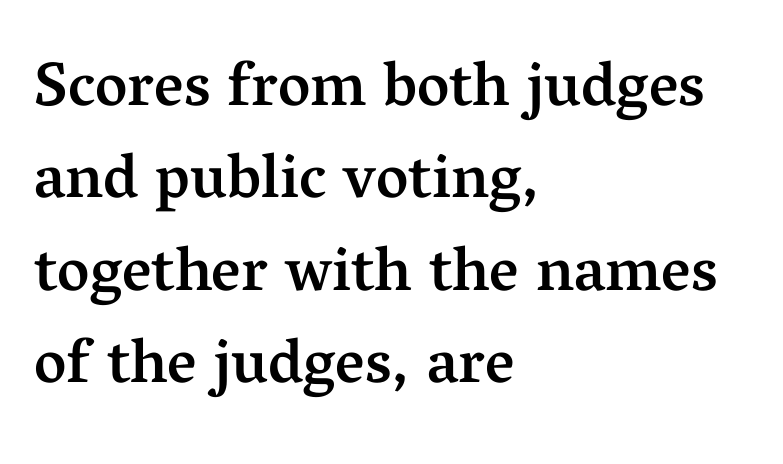
The image shows 62 px semibold serif type, upright; set left-aligned, normal line spacing (1.49x), normal letter spacing, not underlined; medium stroke contrast and a medium x-height.
